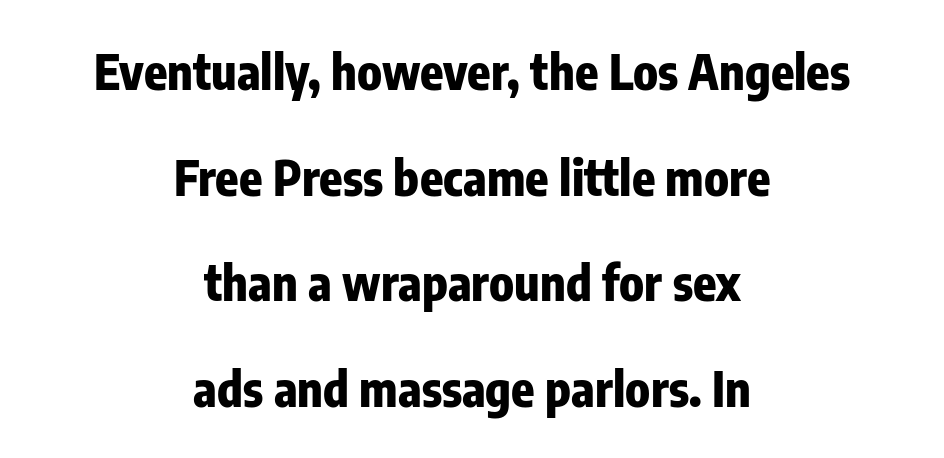
The image shows 48 px heavy, condensed sans-serif type, upright; set centered, loose line spacing (2.2x), normal letter spacing, not underlined; low stroke contrast and a medium x-height.
